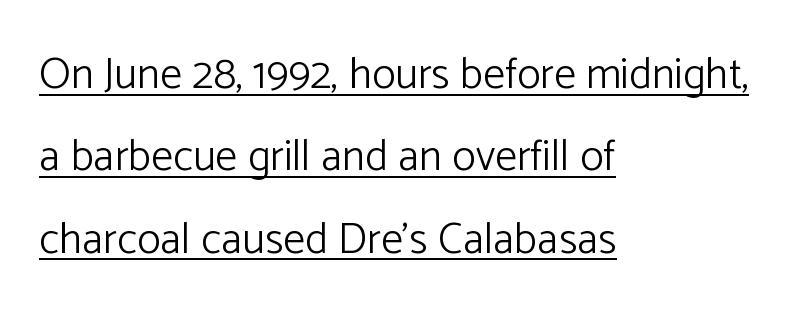
Q: Is the text bold? A: No.
Q: Is the text italic (slanted)? A: No, it is upright.
Q: Is the typeface a serif or a sans-serif typeface? A: Sans-serif.
Q: Is the text underlined? A: Yes.
Q: How is the paragraph aligned? A: Left-aligned.
Q: Is the spacing between letters normal or unusually wide? A: Normal.
Q: Width (condensed, normal, or wide)? A: Normal.
Q: Stroke contrast? A: Low.
Q: x-height? A: Medium.
Q: Monospaced? A: No.
